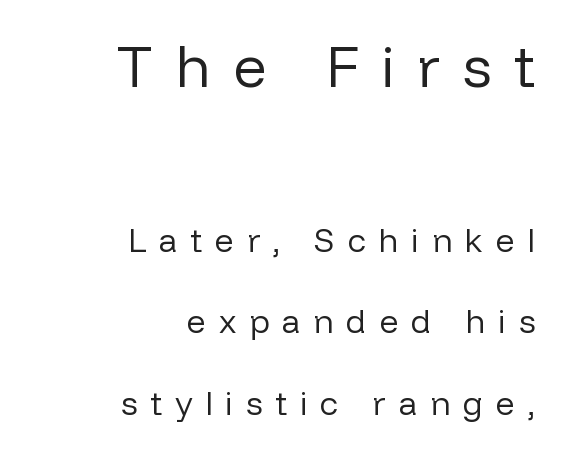
{"serif": "no", "italic": "no", "bold": "no", "weight": "regular", "width": "normal", "stroke_contrast": "low", "x_height": "medium", "monospaced": "no", "underline": "no", "align": "right", "line_spacing": "loose", "line_spacing_ratio": 2.47, "letter_spacing": "wide", "letter_spacing_em": 0.39, "larger_block": "first", "size_ratio": 1.76, "glyph_px": 58}
